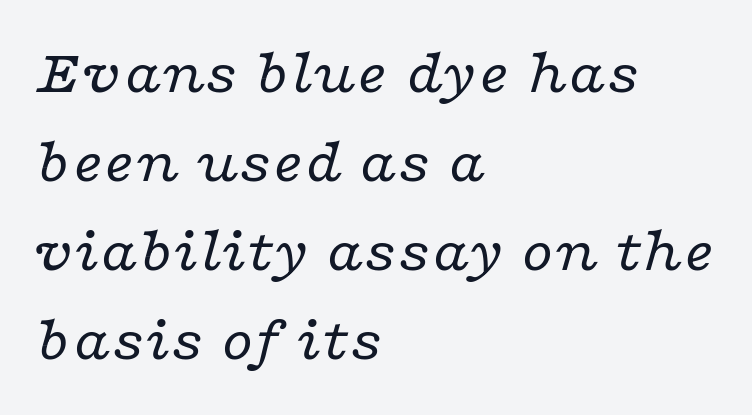
Q: Is the text bold? A: No.
Q: Is the text italic (slanted)? A: Yes, it leans right by about 16 degrees.
Q: Is the typeface a serif or a sans-serif typeface? A: Serif.
Q: Is the text underlined? A: No.
Q: How is the paragraph aligned? A: Left-aligned.
Q: Is the spacing between letters normal or unusually wide? A: Normal.
Q: Is the spacing between lines tight, normal or loose? A: Normal.
Q: Width (condensed, normal, or wide)? A: Wide.
Q: Stroke contrast? A: Low.
Q: x-height? A: Medium.
Q: Monospaced? A: No.
